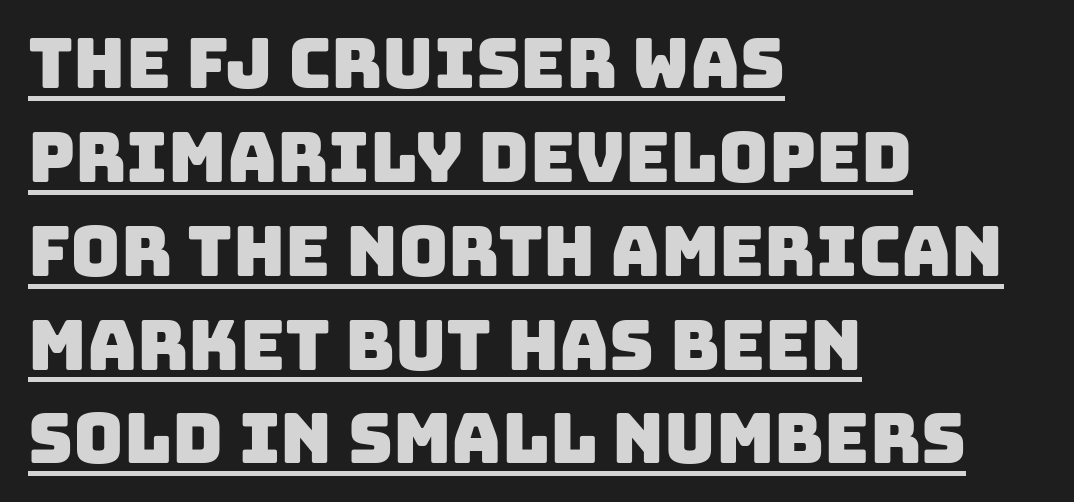
{"serif": "no", "width": "normal", "stroke_contrast": "low", "x_height": "large", "monospaced": "no", "underline": "yes", "align": "left", "line_spacing": "normal", "line_spacing_ratio": 1.36, "letter_spacing": "normal", "letter_spacing_em": 0.0, "glyph_px": 69}
